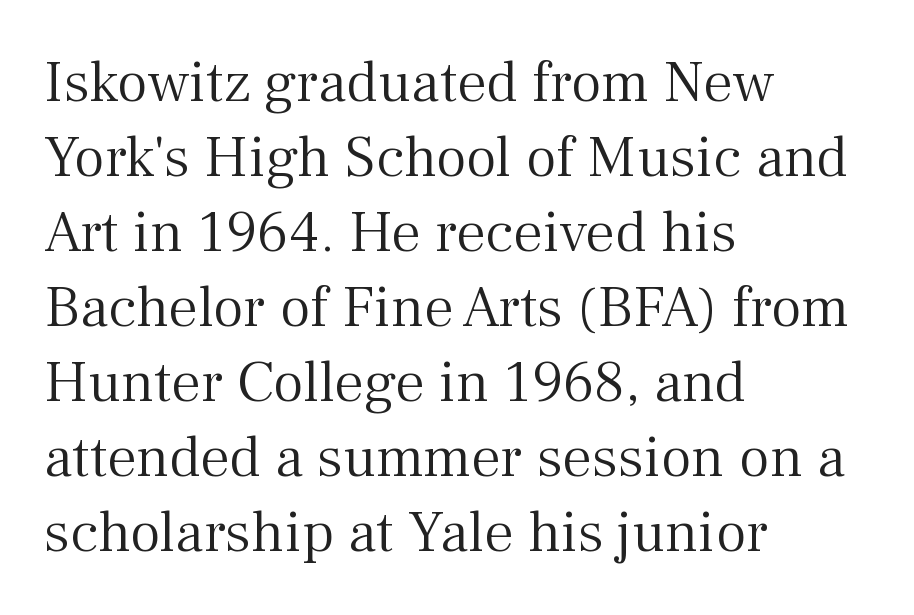
{"serif": "yes", "italic": "no", "bold": "no", "weight": "light", "width": "normal", "stroke_contrast": "medium", "x_height": "medium", "monospaced": "no", "underline": "no", "align": "left", "line_spacing": "normal", "line_spacing_ratio": 1.27, "letter_spacing": "normal", "letter_spacing_em": 0.0, "glyph_px": 59}
